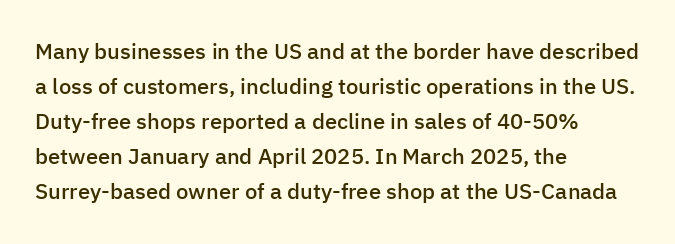
{"italic": "no", "bold": "semi", "underline": "no", "align": "left", "line_spacing": "normal", "line_spacing_ratio": 1.59, "letter_spacing": "normal", "letter_spacing_em": 0.0, "glyph_px": 22}
